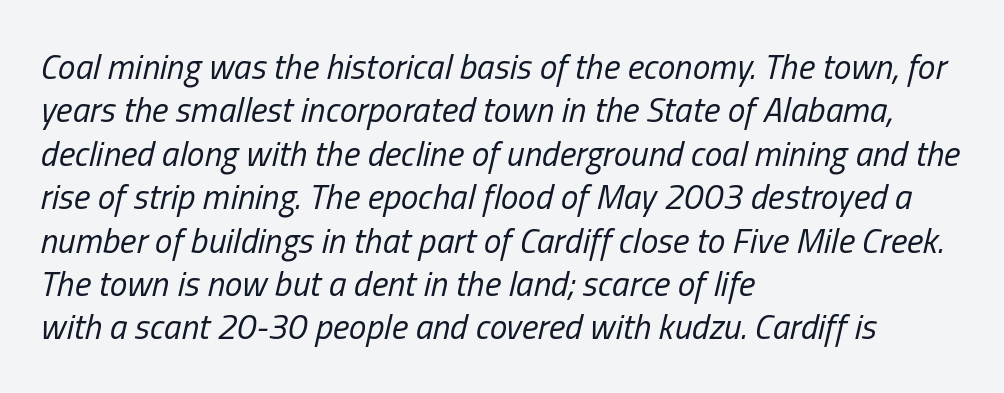
Line starts are locked; line ends wander. The letters look calm and open, with moderate or lighter stems. Is the type slanted? Yes — the strokes lean at a clear angle. The face used here is proportionally spaced, like ordinary book or web type.
